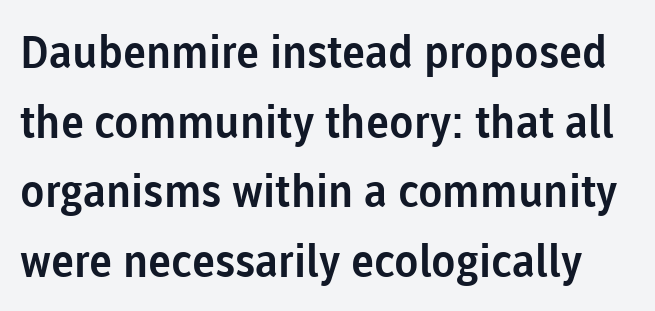
The image shows 45 px sans-serif type, upright; set normal line spacing (1.55x), normal letter spacing, not underlined; low stroke contrast and a medium x-height.
